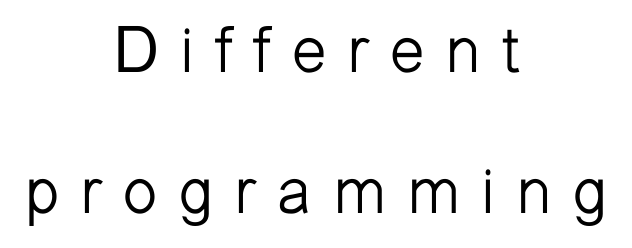
The image shows 65 px light sans-serif type, upright; set centered, loose line spacing (2.17x), unusually wide letter spacing (+0.31 em), not underlined; low stroke contrast and a medium x-height.
